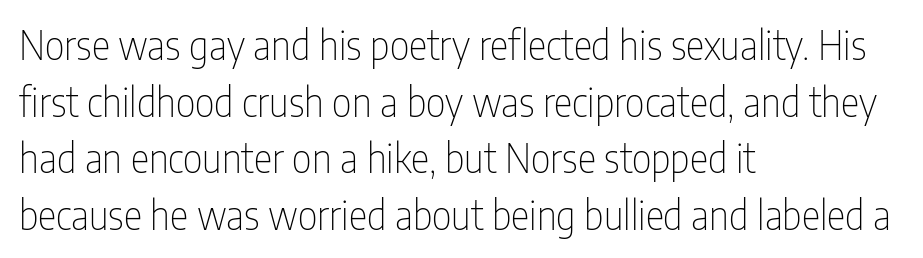
Q: Is the text bold? A: No.
Q: Is the text italic (slanted)? A: No, it is upright.
Q: Is the typeface a serif or a sans-serif typeface? A: Sans-serif.
Q: Is the text underlined? A: No.
Q: How is the paragraph aligned? A: Left-aligned.
Q: Is the spacing between letters normal or unusually wide? A: Normal.
Q: Is the spacing between lines tight, normal or loose? A: Normal.
Q: Width (condensed, normal, or wide)? A: Condensed.
Q: Stroke contrast? A: Low.
Q: x-height? A: Medium.
Q: Monospaced? A: No.
